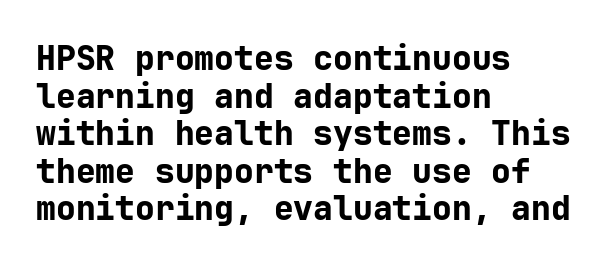
The image shows 33 px bold sans-serif type, upright; set left-aligned, tight line spacing (1.14x), normal letter spacing, not underlined; low stroke contrast and a medium x-height.
